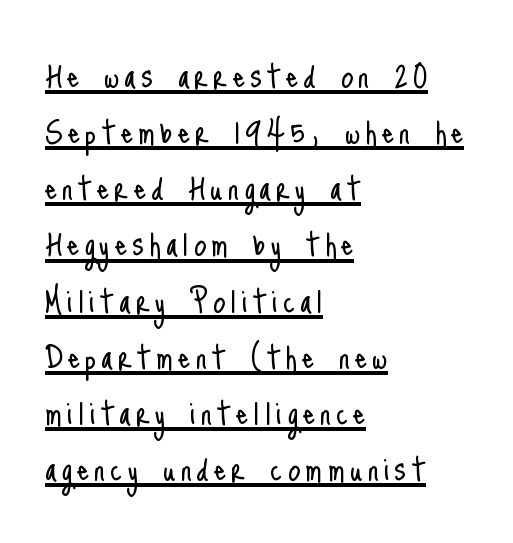
{"serif": "no", "italic": "no", "bold": "no", "weight": "light", "width": "condensed", "stroke_contrast": "low", "x_height": "small", "monospaced": "no", "underline": "yes", "align": "left", "line_spacing": "normal", "line_spacing_ratio": 1.44, "glyph_px": 39}
